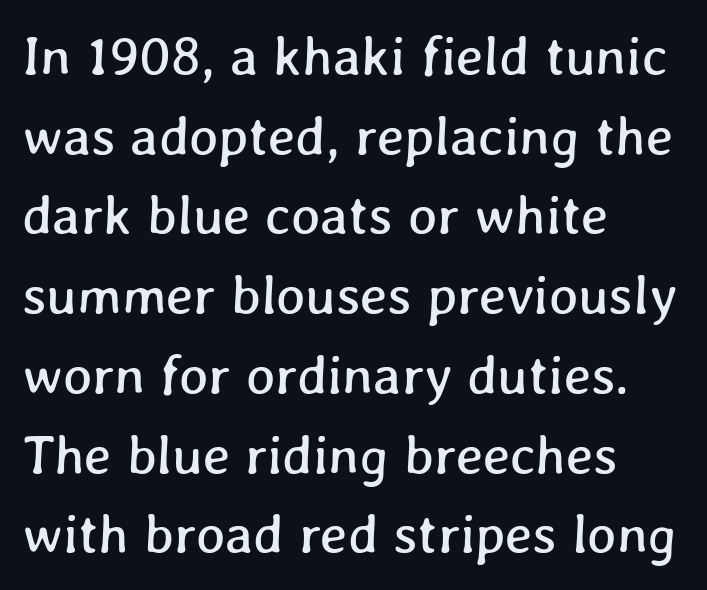
{"width": "normal", "stroke_contrast": "low", "x_height": "medium", "monospaced": "no", "underline": "no", "align": "left", "line_spacing": "normal", "line_spacing_ratio": 1.45, "letter_spacing": "normal", "letter_spacing_em": 0.0, "glyph_px": 55}
